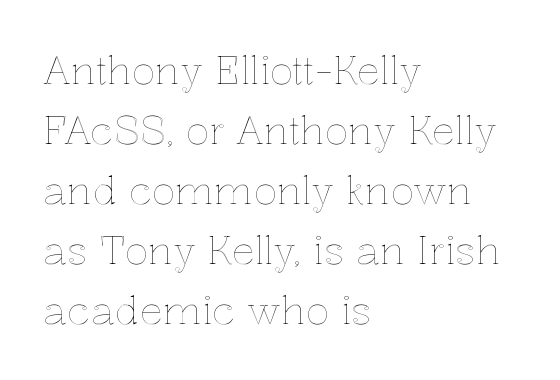
You can tell it's not italic because the verticals are truly vertical. The horizontal fit of the characters is conventional and even. Descenders are the only things crossing below the line. The letters advance in unequal steps, a hallmark of proportional type.
